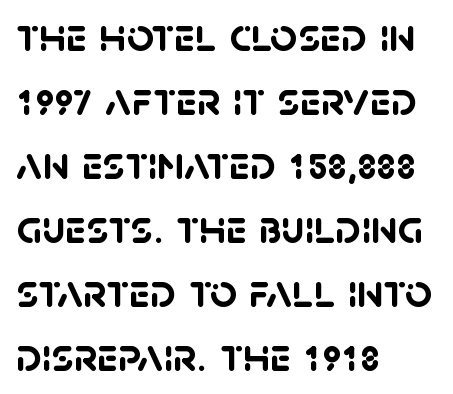
The characters display no serif detailing; their extremities are plain. These lines stack with their left ends in a neat column. The specimen omits any rule beneath the text block's lines. Line spacing here is normal. Note the varied advance widths — an 'i' is clearly narrower than an 'm'. Tracking here is standard; glyphs follow each other at the usual distance.
